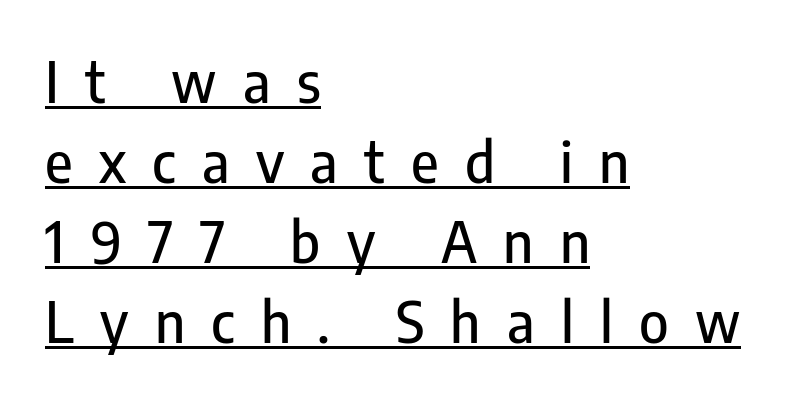
Q: Is the text italic (slanted)? A: No, it is upright.
Q: Is the typeface a serif or a sans-serif typeface? A: Sans-serif.
Q: Is the text underlined? A: Yes.
Q: How is the paragraph aligned? A: Left-aligned.
Q: Is the spacing between letters normal or unusually wide? A: Unusually wide.
Q: Is the spacing between lines tight, normal or loose? A: Normal.
Q: Width (condensed, normal, or wide)? A: Condensed.
Q: Stroke contrast? A: Low.
Q: x-height? A: Medium.
Q: Monospaced? A: No.
